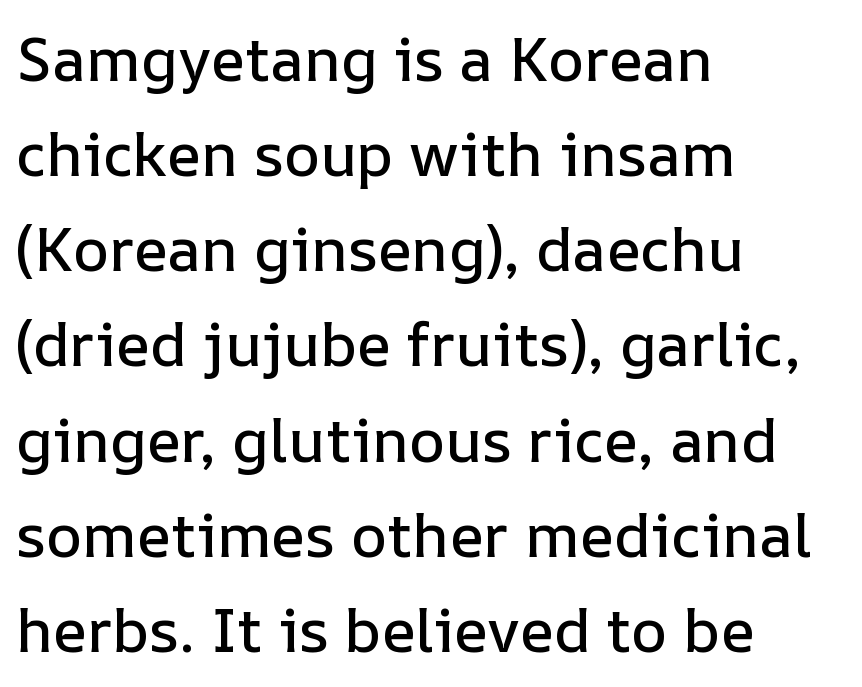
Q: Is the text italic (slanted)? A: No, it is upright.
Q: Is the text underlined? A: No.
Q: How is the paragraph aligned? A: Left-aligned.
Q: Is the spacing between letters normal or unusually wide? A: Normal.
Q: Is the spacing between lines tight, normal or loose? A: Normal.
Q: Width (condensed, normal, or wide)? A: Normal.
Q: Stroke contrast? A: Low.
Q: x-height? A: Medium.
Q: Monospaced? A: No.
